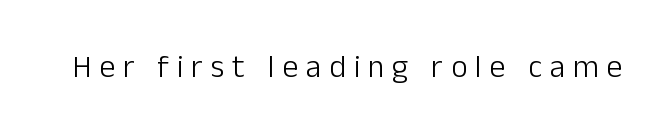
Q: Is the text bold? A: No.
Q: Is the text italic (slanted)? A: No, it is upright.
Q: Is the typeface a serif or a sans-serif typeface? A: Sans-serif.
Q: Is the text underlined? A: No.
Q: Is the spacing between letters normal or unusually wide? A: Unusually wide.
Q: Width (condensed, normal, or wide)? A: Normal.
Q: Stroke contrast? A: Low.
Q: x-height? A: Medium.
Q: Monospaced? A: No.
